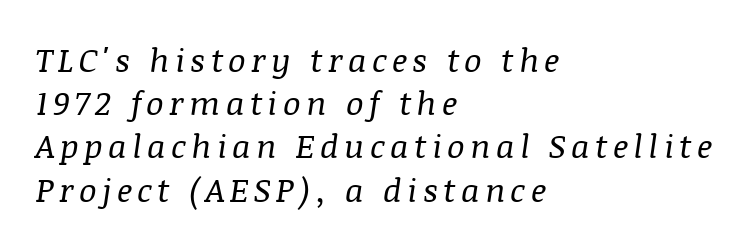
{"serif": "yes", "italic": "yes", "lean": "right", "slant_degrees": 8, "bold": "no", "weight": "regular", "width": "normal", "stroke_contrast": "medium", "x_height": "large", "monospaced": "no", "underline": "no", "align": "left", "line_spacing": "normal", "line_spacing_ratio": 1.31, "glyph_px": 33}
